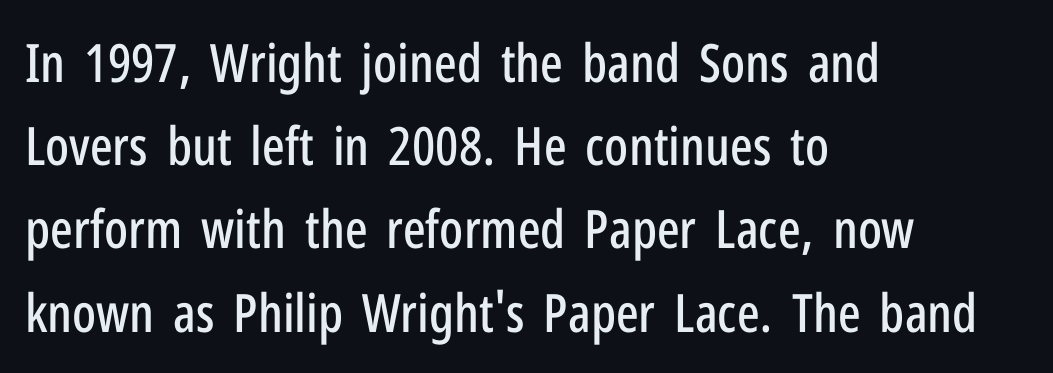
The image shows 53 px condensed sans-serif type, upright; set left-aligned, normal line spacing (1.57x), normal letter spacing, not underlined; low stroke contrast and a medium x-height.
